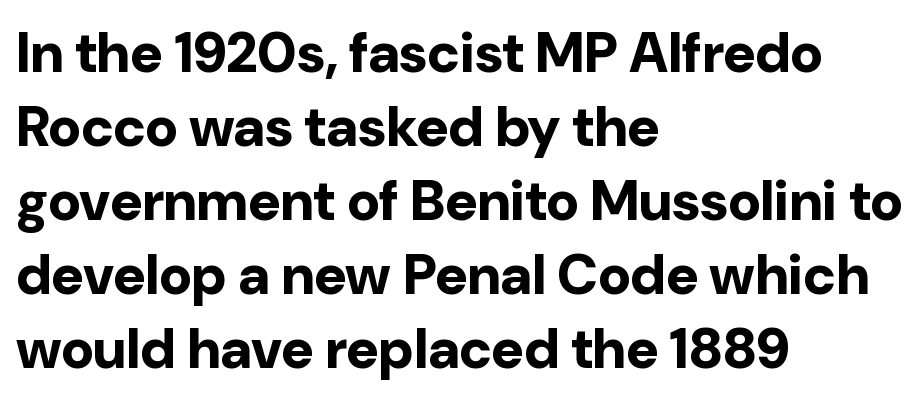
{"serif": "no", "italic": "no", "bold": "yes", "weight": "bold", "width": "normal", "stroke_contrast": "low", "x_height": "medium", "monospaced": "no", "underline": "no", "align": "left", "line_spacing": "normal", "line_spacing_ratio": 1.32, "letter_spacing": "normal", "letter_spacing_em": 0.0, "glyph_px": 56}
